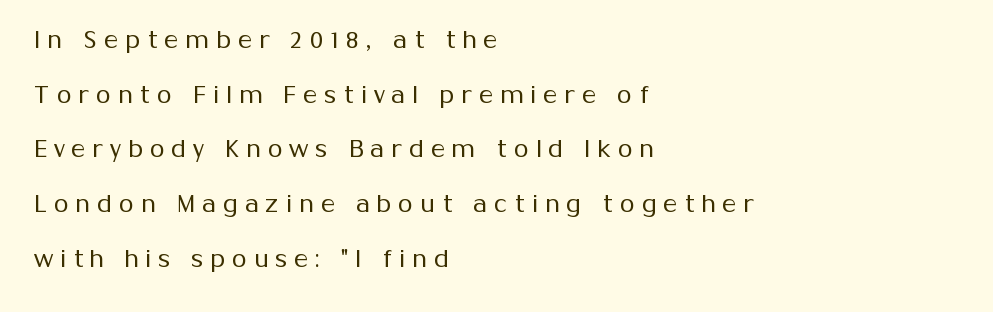
{"italic": "no", "bold": "no", "underline": "no", "align": "left", "line_spacing": "loose", "line_spacing_ratio": 2.28, "letter_spacing": "wide", "letter_spacing_em": 0.29, "glyph_px": 24}
